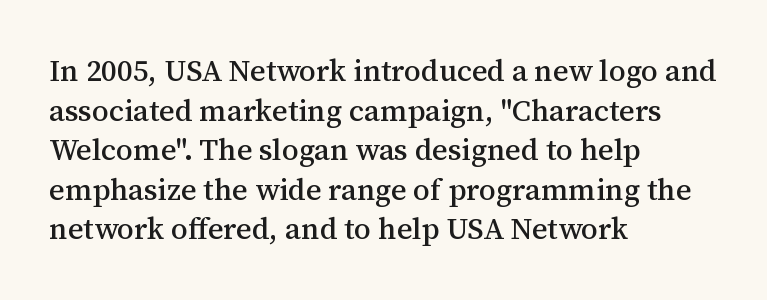
The image shows 30 px serif type, upright; set left-aligned, normal line spacing (1.32x), normal letter spacing, not underlined; medium stroke contrast and a medium x-height.
